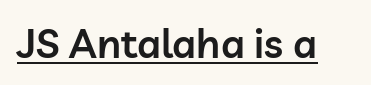
{"serif": "no", "italic": "no", "bold": "semi", "weight": "semibold", "width": "normal", "stroke_contrast": "low", "x_height": "medium", "monospaced": "no", "underline": "yes", "letter_spacing": "normal", "letter_spacing_em": 0.0, "glyph_px": 40}
